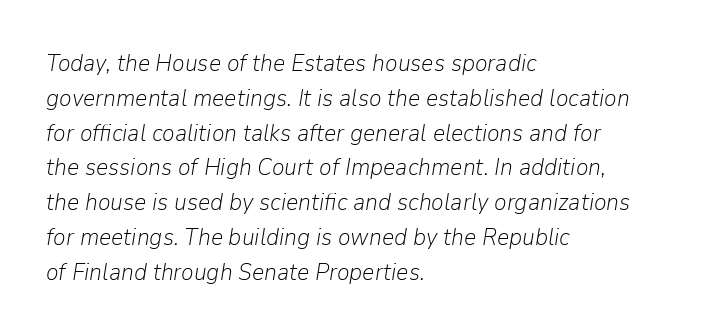
{"italic": "yes", "lean": "right", "slant_degrees": 9, "bold": "no", "underline": "no", "align": "left", "line_spacing": "normal", "line_spacing_ratio": 1.45, "letter_spacing": "normal", "letter_spacing_em": 0.0, "glyph_px": 24}
